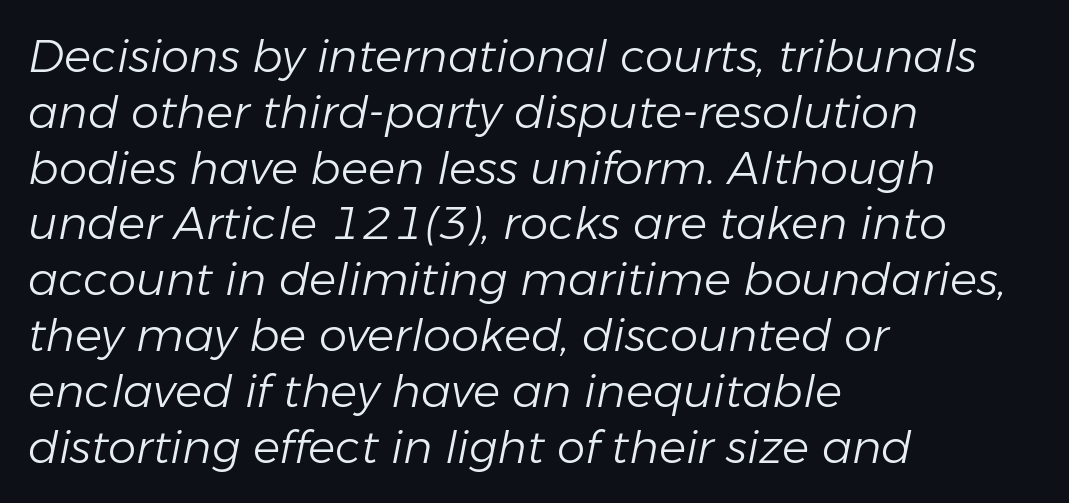
{"italic": "yes", "lean": "right", "slant_degrees": 11, "bold": "no", "weight": "light", "width": "normal", "stroke_contrast": "low", "x_height": "medium", "monospaced": "no", "underline": "no", "align": "left", "line_spacing_ratio": 1.24, "letter_spacing": "normal", "letter_spacing_em": 0.0, "glyph_px": 45}
